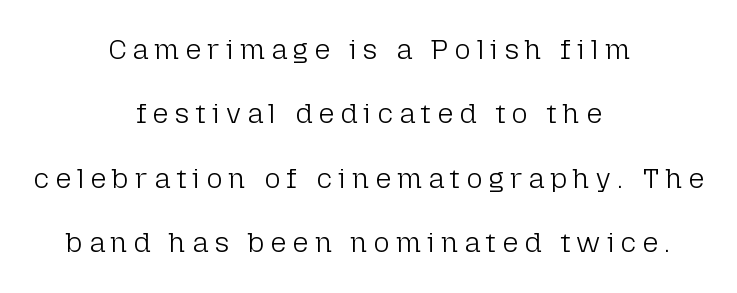
The image shows 28 px light sans-serif type, upright; set centered, loose line spacing (2.3x), unusually wide letter spacing (+0.22 em), not underlined; low stroke contrast and a medium x-height.
